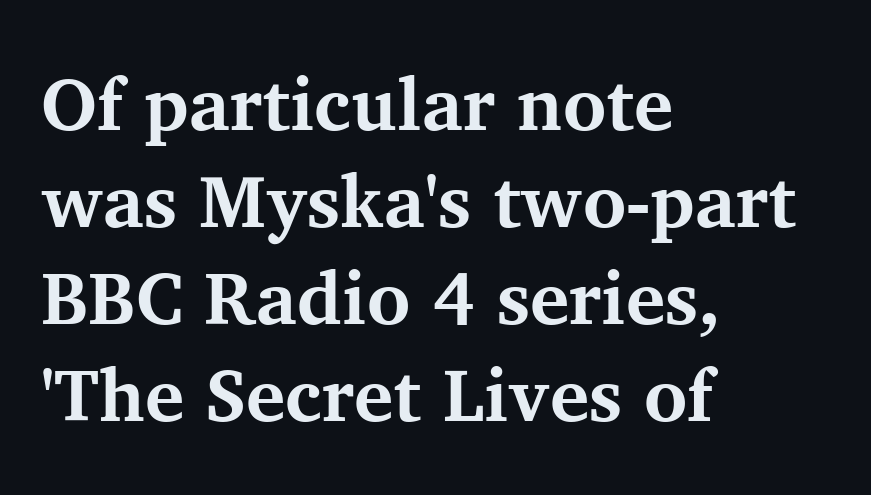
Q: Is the text bold? A: Yes.
Q: Is the text italic (slanted)? A: No, it is upright.
Q: Is the typeface a serif or a sans-serif typeface? A: Serif.
Q: Is the text underlined? A: No.
Q: How is the paragraph aligned? A: Left-aligned.
Q: Is the spacing between letters normal or unusually wide? A: Normal.
Q: Is the spacing between lines tight, normal or loose? A: Normal.
Q: Width (condensed, normal, or wide)? A: Normal.
Q: Stroke contrast? A: Medium.
Q: x-height? A: Medium.
Q: Monospaced? A: No.
